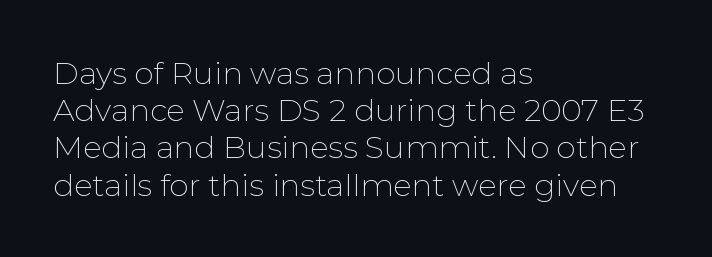
The font family rendered here belongs to the sans-serif group. Where is the straight margin? On the left. The type is set solid horizontally, with unmodified tracking. A roman cut, with each character standing at attention.
